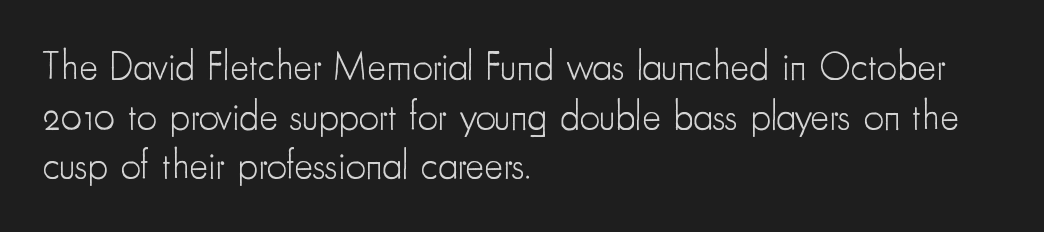
Q: Is the text bold? A: No.
Q: Is the text italic (slanted)? A: No, it is upright.
Q: Is the typeface a serif or a sans-serif typeface? A: Sans-serif.
Q: Is the text underlined? A: No.
Q: How is the paragraph aligned? A: Left-aligned.
Q: Is the spacing between letters normal or unusually wide? A: Normal.
Q: Width (condensed, normal, or wide)? A: Condensed.
Q: Stroke contrast? A: Low.
Q: x-height? A: Small.
Q: Monospaced? A: No.
